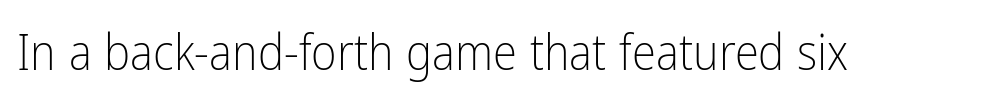
Here the designer chose a conventional face with non-uniform glyph widths. Regarding serifs, this sample does without them. The letters sit at their default tracking, neither squeezed nor spread. The words here are not underlined. This is roman type, the default non-slanted kind. The face looks like a standard text weight, possibly lighter.
